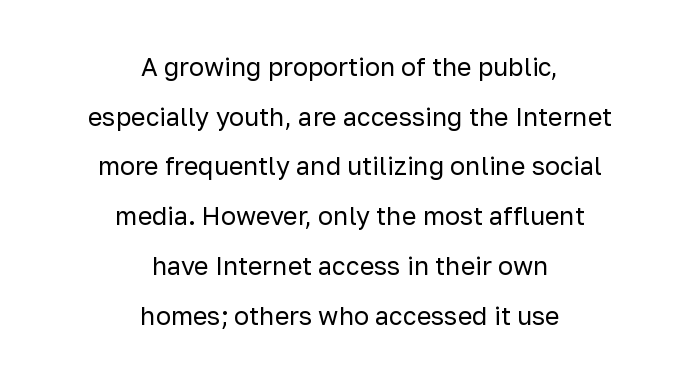
The lettering holds an erect, upright posture throughout. Unbolded letterforms with no extra heft. Just letters on the line, the space beneath them empty. Every row of glyphs is offset so its center matches the block's center. Is the letter spacing exaggerated? No — it looks like the ordinary default.
